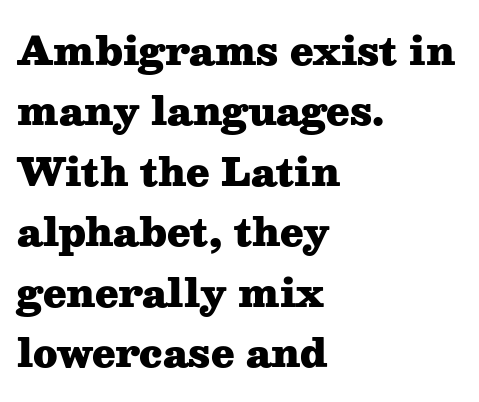
Nope, not italic — everything's standing straight. The face used here is proportionally spaced, like ordinary book or web type. Is the block centered? No — it sits flush against the left margin. Notice how descenders clear the ascenders below comfortably — that's standard leading. I'd describe the lettering as bold — thick and assertive. No extra tracking has been applied to these lines.
